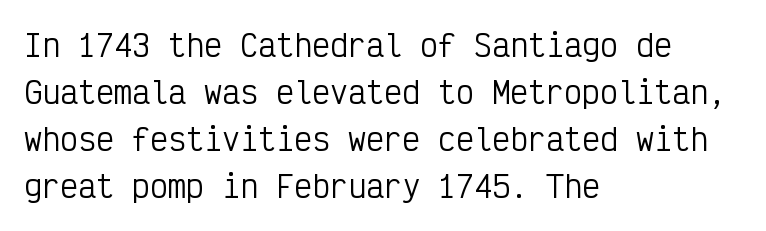
The image shows 30 px regular-weight, condensed sans-serif type, upright, monospaced; set left-aligned, normal line spacing (1.57x), normal letter spacing, not underlined; low stroke contrast and a medium x-height.
